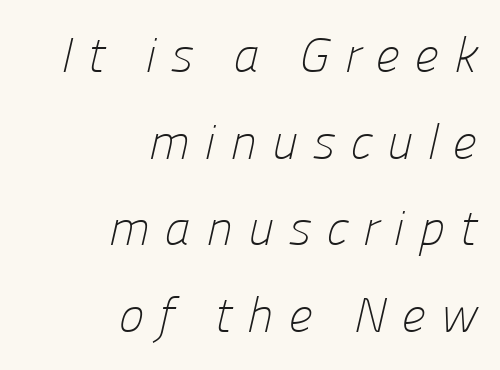
Q: Is the text bold? A: No.
Q: Is the typeface a serif or a sans-serif typeface? A: Sans-serif.
Q: Is the text underlined? A: No.
Q: How is the paragraph aligned? A: Right-aligned.
Q: Is the spacing between letters normal or unusually wide? A: Unusually wide.
Q: Width (condensed, normal, or wide)? A: Normal.
Q: Stroke contrast? A: Low.
Q: x-height? A: Medium.
Q: Monospaced? A: No.
